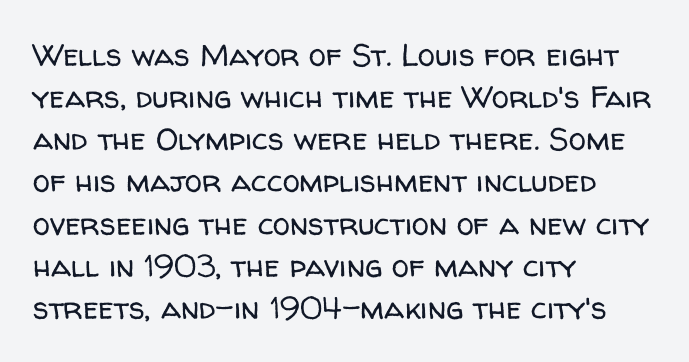
The image shows 31 px regular-weight sans-serif type, upright; set left-aligned, normal line spacing (1.36x), normal letter spacing, not underlined; low stroke contrast and a medium x-height.
